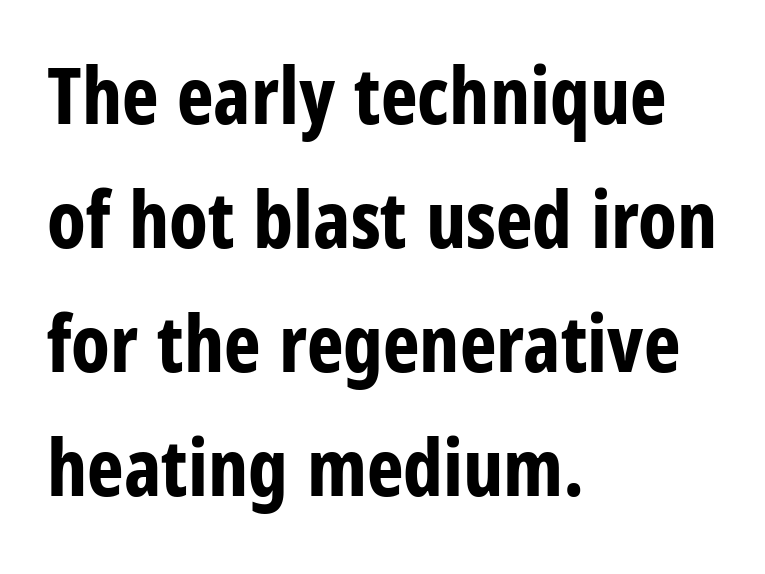
Posture: straight, roman, zero tilt. The designer left line spacing at the default. In terms of letterform style, serifs are entirely absent. Clear beneath every line of the passage. Each line starts at the same left margin while the right side varies. The letterforms sit shoulder to shoulder at normal distance.
